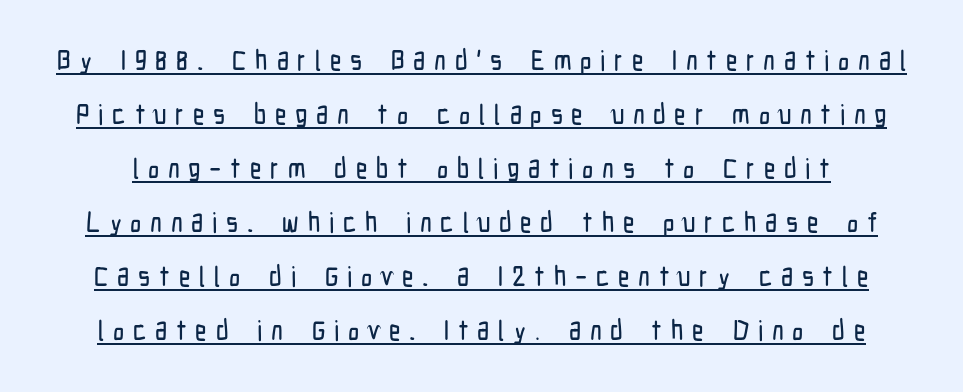
Q: Is the text italic (slanted)? A: No, it is upright.
Q: Is the typeface a serif or a sans-serif typeface? A: Sans-serif.
Q: Is the text underlined? A: Yes.
Q: Is the spacing between letters normal or unusually wide? A: Unusually wide.
Q: Is the spacing between lines tight, normal or loose? A: Loose.
Q: Width (condensed, normal, or wide)? A: Condensed.
Q: Stroke contrast? A: Low.
Q: x-height? A: Medium.
Q: Monospaced? A: No.
